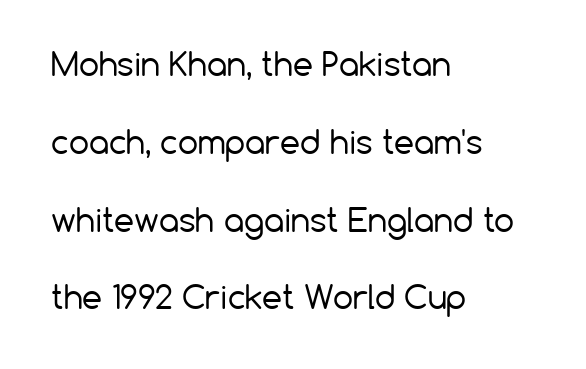
{"serif": "no", "italic": "no", "bold": "no", "weight": "regular", "width": "normal", "stroke_contrast": "low", "x_height": "medium", "monospaced": "no", "underline": "no", "align": "left", "line_spacing": "loose", "line_spacing_ratio": 2.43, "letter_spacing": "normal", "letter_spacing_em": 0.0, "glyph_px": 32}
